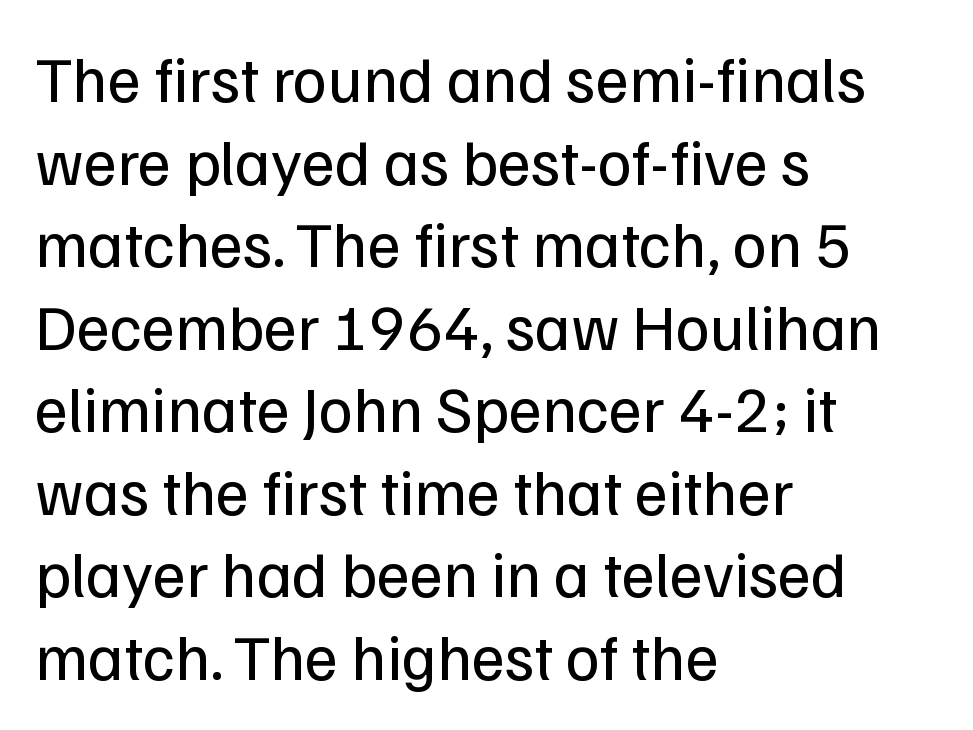
Words appear dense and cohesive because spacing is normal. The compositor pushed each line to the left boundary. Varying glyph widths throughout — classic text-font behaviour. Nobody drew a line under any word here. The face used here is a sans, in the tradition of grotesques and geometrics. The font sits on the lighter half of the weight spectrum, regular included.
